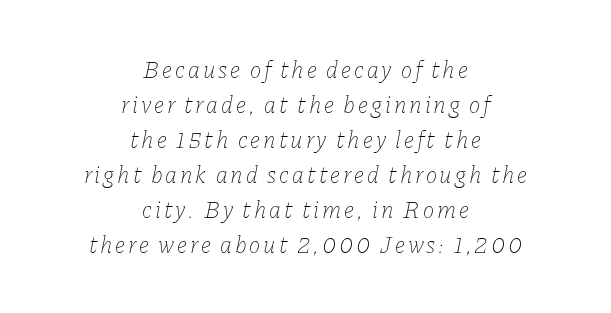
{"italic": "yes", "lean": "right", "slant_degrees": 11, "bold": "no", "underline": "no", "align": "center", "line_spacing": "normal", "line_spacing_ratio": 1.46, "glyph_px": 24}
